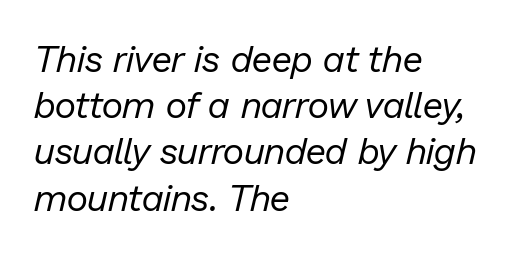
Stems here are at most as thick as an everyday book face. The passage shown is typed in a proportional face where columns would drift. The compositor pushed each line to the left boundary. Short note: letters normally spaced. One glance says typical: line gaps are just what's usual.
